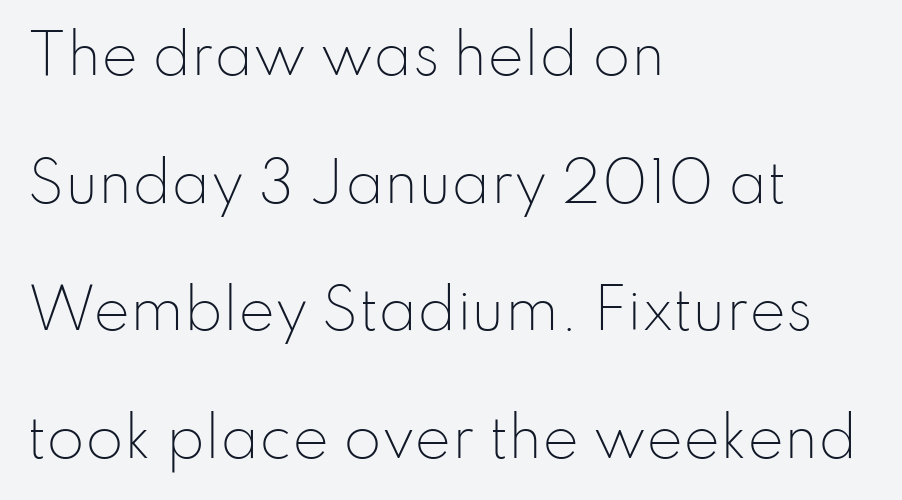
The image shows 55 px light sans-serif type, upright; set left-aligned, loose line spacing (2.32x), normal letter spacing, not underlined; low stroke contrast and a small x-height.
